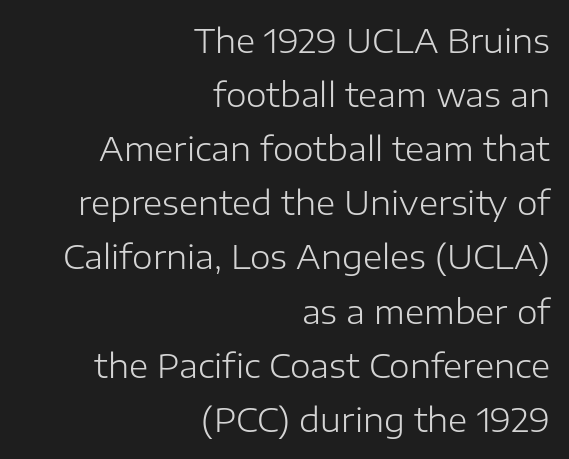
Q: Is the text bold? A: No.
Q: Is the text italic (slanted)? A: No, it is upright.
Q: Is the typeface a serif or a sans-serif typeface? A: Sans-serif.
Q: Is the text underlined? A: No.
Q: How is the paragraph aligned? A: Right-aligned.
Q: Is the spacing between letters normal or unusually wide? A: Normal.
Q: Is the spacing between lines tight, normal or loose? A: Normal.
Q: Width (condensed, normal, or wide)? A: Normal.
Q: Stroke contrast? A: Low.
Q: x-height? A: Medium.
Q: Monospaced? A: No.
